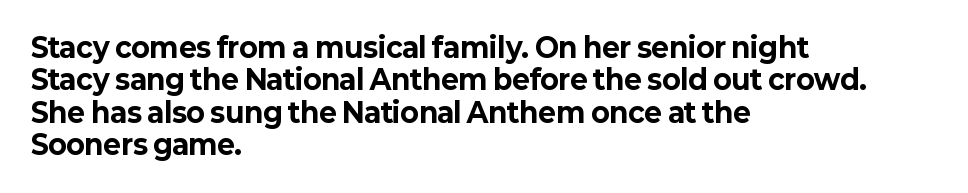
Q: Is the text bold? A: Yes.
Q: Is the text italic (slanted)? A: No, it is upright.
Q: Is the text underlined? A: No.
Q: How is the paragraph aligned? A: Left-aligned.
Q: Is the spacing between letters normal or unusually wide? A: Normal.
